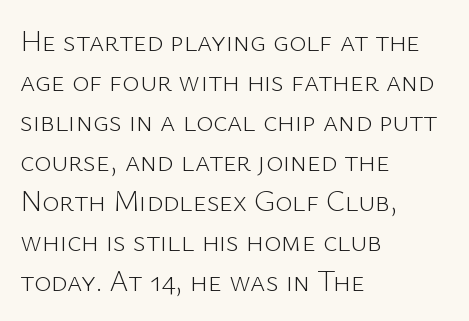
{"serif": "no", "italic": "no", "bold": "no", "weight": "light", "width": "normal", "stroke_contrast": "low", "x_height": "medium", "monospaced": "no", "underline": "no", "align": "left", "line_spacing": "normal", "line_spacing_ratio": 1.38, "letter_spacing": "normal", "letter_spacing_em": 0.0, "glyph_px": 29}
